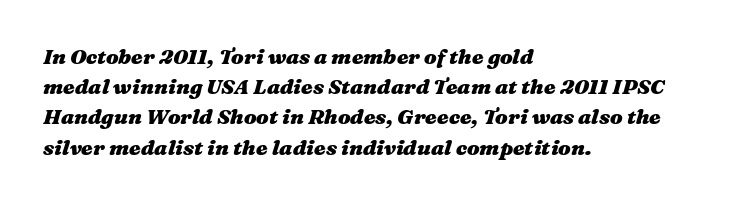
Heft: maximum for text — a bold. Check under the words: just untouched page. Does the leading feel generous? No, just average. Every character sits at an angle, as italics do. Which margin do the lines hug? The left one — the right edge is uneven. Students, note that the glyphs here touch the page at normal intervals.
